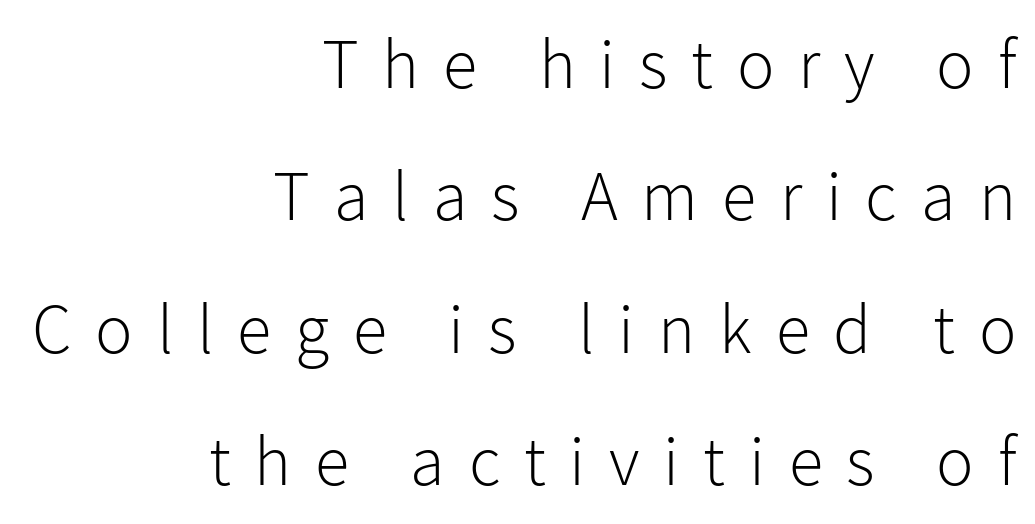
The image shows 70 px light sans-serif type, upright; set right-aligned, line spacing 1.89x, unusually wide letter spacing (+0.34 em), not underlined; low stroke contrast and a medium x-height.
